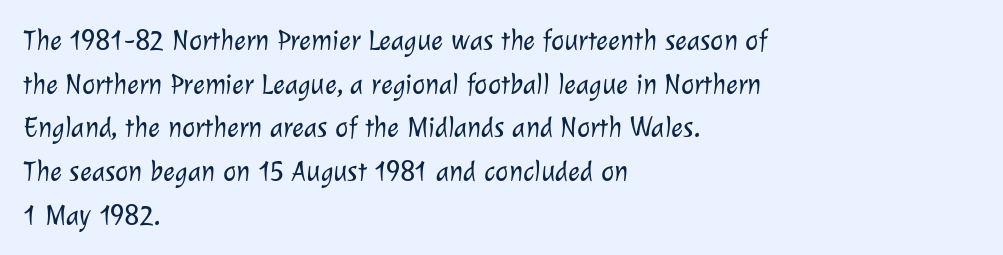
The image shows 28 px light sans-serif type; set left-aligned, normal line spacing (1.56x), normal letter spacing, not underlined; low stroke contrast and a medium x-height.
